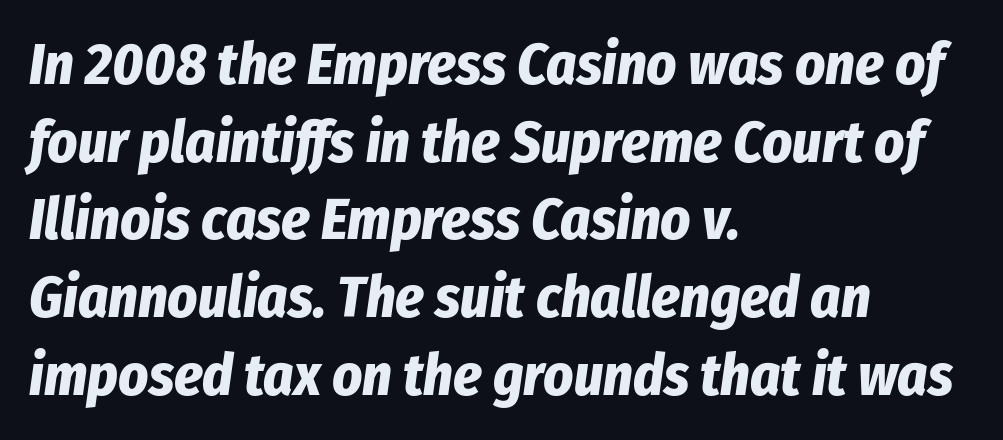
Does the leading feel generous? No, just average. These lines were composed using italics. The specimen omits any rule beneath the text block's lines. Line starts are locked; line ends wander. Default kerning and tracking; the words read as compact shapes.
